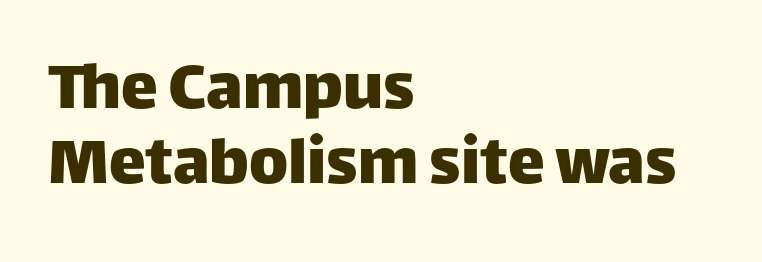
{"serif": "no", "italic": "no", "width": "normal", "stroke_contrast": "low", "x_height": "large", "monospaced": "no", "underline": "no", "align": "left", "line_spacing": "tight", "line_spacing_ratio": 1.02, "letter_spacing": "normal", "letter_spacing_em": 0.0, "glyph_px": 74}
